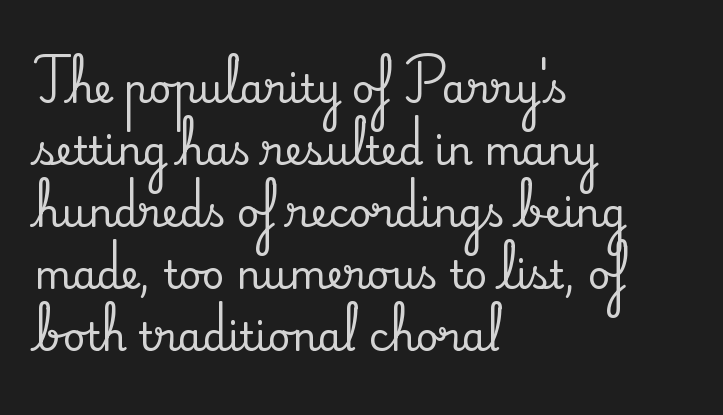
Looks like regular typesetting: each glyph gets only the width it needs. Unlike a clean sans, this face finishes its strokes with serifs. Is the block centered? No — it sits flush against the left margin. The letters sit at their default tracking, neither squeezed nor spread. The passage shown is not underscored anywhere.
